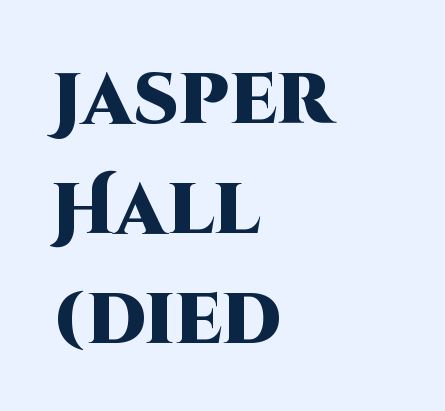
The strokes are fattened all the way to bold. Descender tails drop into unmarked territory. Think of a printed novel: that variable character pitch is what you see here. Summary of vertical rhythm: regular, with standard interline spacing. Nothing sits at the stroke ends, so this counts as sans-serif.
